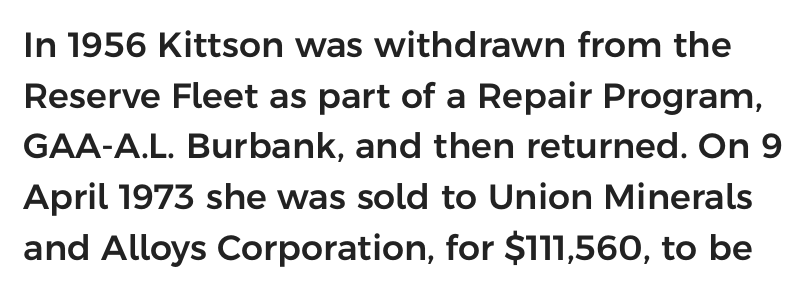
Q: Is the text italic (slanted)? A: No, it is upright.
Q: Is the typeface a serif or a sans-serif typeface? A: Sans-serif.
Q: Is the text underlined? A: No.
Q: Is the spacing between letters normal or unusually wide? A: Normal.
Q: Is the spacing between lines tight, normal or loose? A: Normal.
Q: Width (condensed, normal, or wide)? A: Normal.
Q: Stroke contrast? A: Low.
Q: x-height? A: Medium.
Q: Monospaced? A: No.
